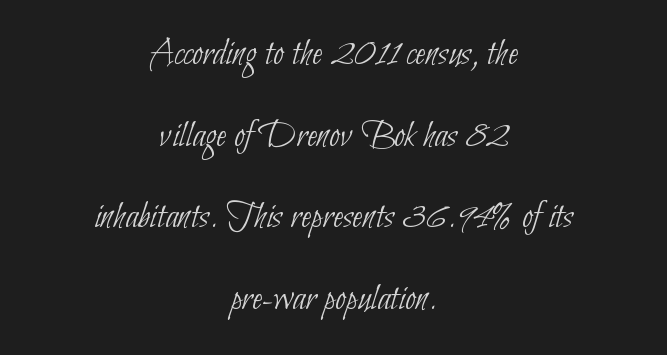
Q: Is the text bold? A: No.
Q: Is the typeface a serif or a sans-serif typeface? A: Sans-serif.
Q: Is the text underlined? A: No.
Q: How is the paragraph aligned? A: Centered.
Q: Is the spacing between letters normal or unusually wide? A: Normal.
Q: Is the spacing between lines tight, normal or loose? A: Loose.
Q: Width (condensed, normal, or wide)? A: Condensed.
Q: Stroke contrast? A: Low.
Q: x-height? A: Small.
Q: Monospaced? A: No.
